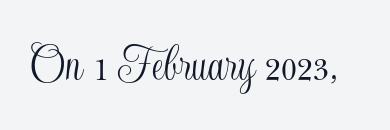
Q: Is the text italic (slanted)? A: Yes.
Q: Is the text underlined? A: No.
Q: Is the spacing between letters normal or unusually wide? A: Normal.
Q: Width (condensed, normal, or wide)? A: Condensed.
Q: x-height? A: Small.
Q: Monospaced? A: No.
